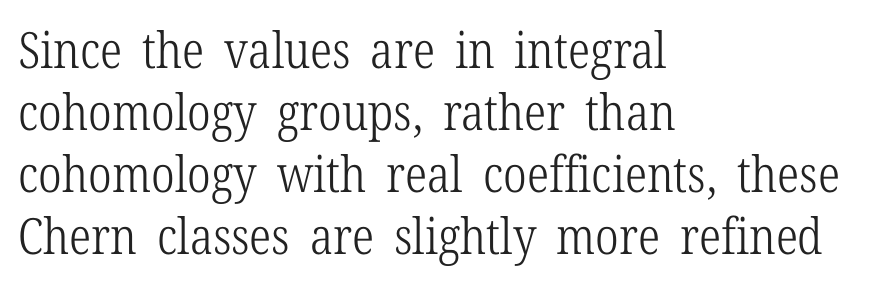
{"serif": "yes", "italic": "no", "bold": "no", "weight": "light", "width": "condensed", "stroke_contrast": "low", "x_height": "medium", "monospaced": "no", "underline": "no", "align": "left", "line_spacing_ratio": 1.24, "letter_spacing": "normal", "letter_spacing_em": 0.0, "glyph_px": 50}
